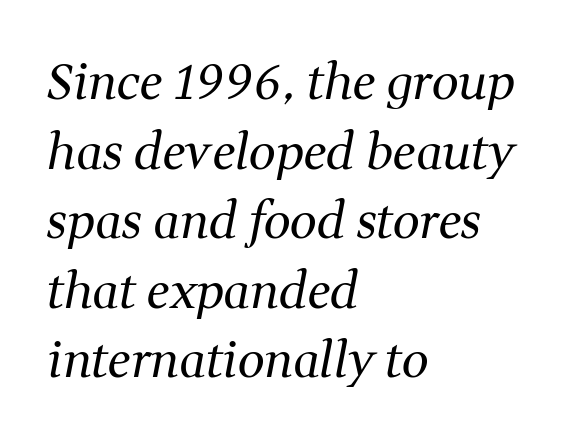
The image shows 48 px regular-weight serif type, italic (leaning right); set left-aligned, normal line spacing (1.45x), normal letter spacing, not underlined; medium stroke contrast and a medium x-height.
